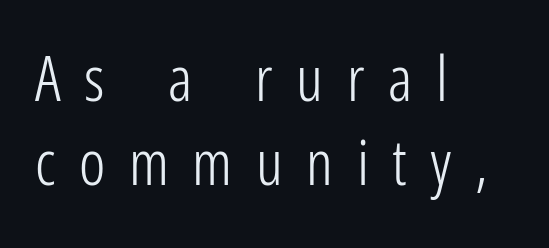
The image shows 62 px light, condensed sans-serif type, upright; set left-aligned, normal line spacing (1.35x), unusually wide letter spacing (+0.38 em), not underlined; low stroke contrast and a medium x-height.
